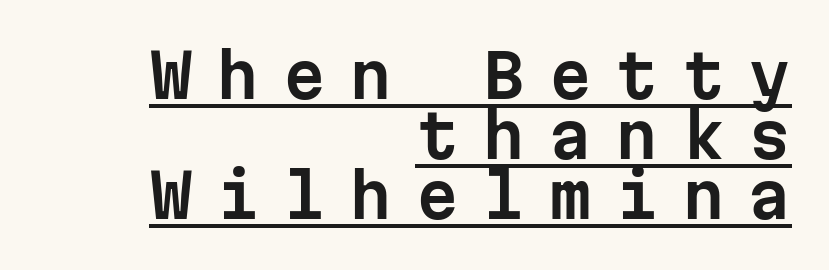
The image shows 61 px sans-serif type, upright, monospaced; set right-aligned, tight line spacing (0.98x), unusually wide letter spacing (+0.39 em), underlined; low stroke contrast and a medium x-height.
